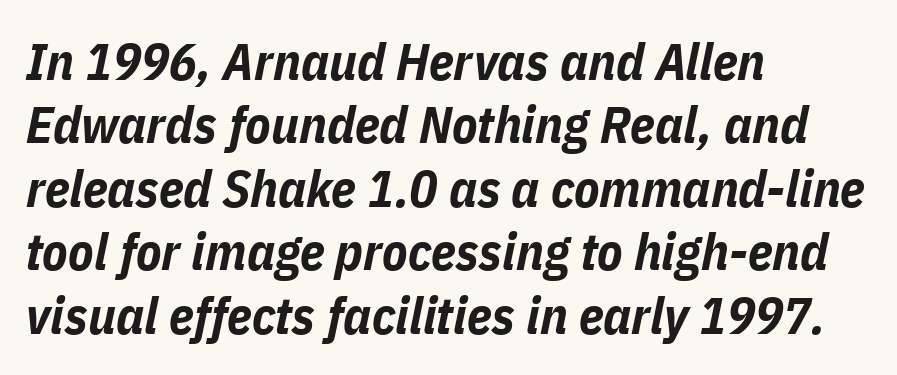
{"italic": "yes", "lean": "right", "slant_degrees": 11, "bold": "yes", "weight": "bold", "width": "condensed", "stroke_contrast": "low", "x_height": "medium", "monospaced": "no", "underline": "no", "align": "left", "line_spacing_ratio": 1.22, "letter_spacing": "normal", "letter_spacing_em": 0.0, "glyph_px": 52}
